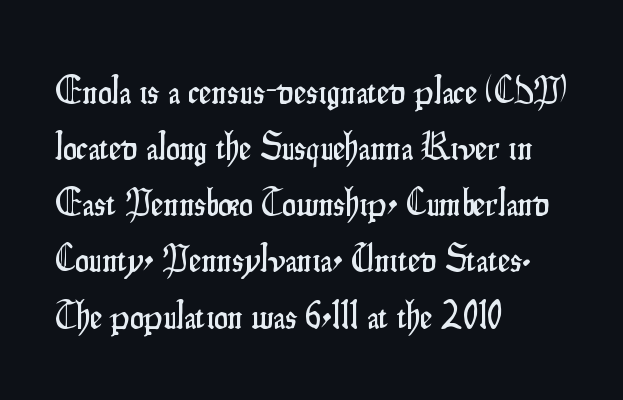
Q: Is the text italic (slanted)? A: No, it is upright.
Q: Is the typeface a serif or a sans-serif typeface? A: Sans-serif.
Q: Is the text underlined? A: No.
Q: How is the paragraph aligned? A: Left-aligned.
Q: Is the spacing between letters normal or unusually wide? A: Normal.
Q: Is the spacing between lines tight, normal or loose? A: Normal.
Q: Width (condensed, normal, or wide)? A: Condensed.
Q: Stroke contrast? A: Low.
Q: x-height? A: Small.
Q: Monospaced? A: No.
